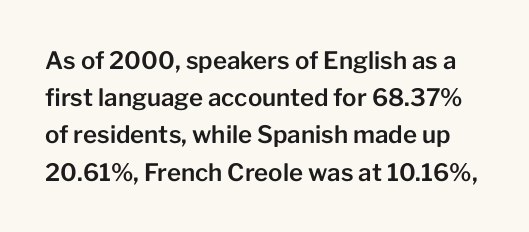
The image shows 24 px text type, upright; set normal line spacing (1.55x), normal letter spacing, not underlined.
